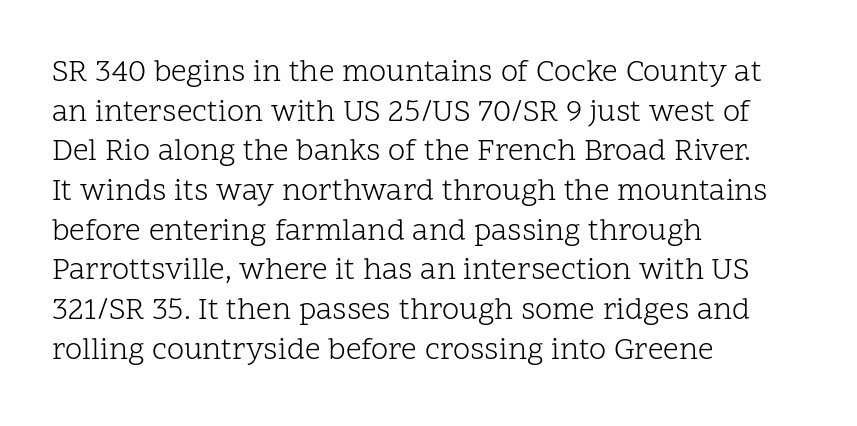
{"serif": "yes", "italic": "no", "bold": "no", "weight": "light", "width": "normal", "stroke_contrast": "low", "x_height": "medium", "monospaced": "no", "underline": "no", "align": "left", "line_spacing": "normal", "line_spacing_ratio": 1.28, "letter_spacing": "normal", "letter_spacing_em": 0.0, "glyph_px": 31}
